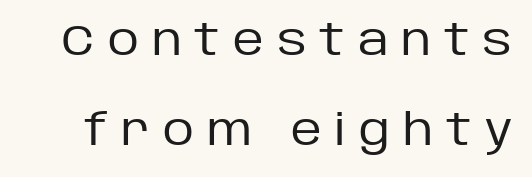
Q: Is the text bold? A: No.
Q: Is the text italic (slanted)? A: No, it is upright.
Q: Is the typeface a serif or a sans-serif typeface? A: Sans-serif.
Q: Is the text underlined? A: No.
Q: Is the spacing between letters normal or unusually wide? A: Unusually wide.
Q: Is the spacing between lines tight, normal or loose? A: Loose.
Q: Width (condensed, normal, or wide)? A: Normal.
Q: Stroke contrast? A: Low.
Q: x-height? A: Large.
Q: Monospaced? A: No.
